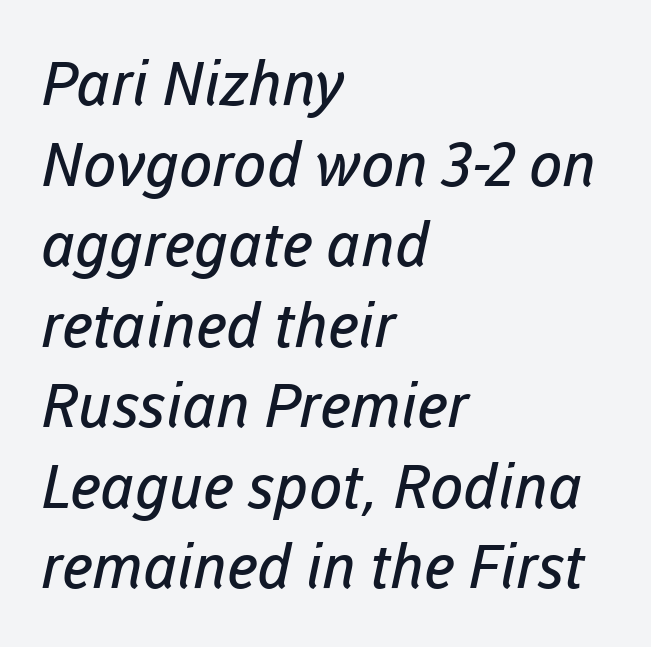
{"serif": "no", "bold": "no", "weight": "regular", "width": "normal", "stroke_contrast": "low", "x_height": "medium", "monospaced": "no", "underline": "no", "align": "left", "line_spacing": "normal", "line_spacing_ratio": 1.32, "letter_spacing": "normal", "letter_spacing_em": 0.0, "glyph_px": 61}
